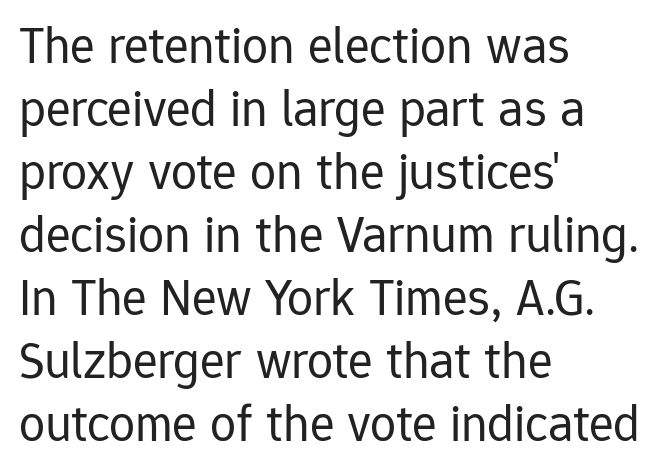
{"serif": "no", "italic": "no", "bold": "no", "weight": "regular", "width": "normal", "stroke_contrast": "low", "x_height": "medium", "monospaced": "no", "underline": "no", "align": "left", "line_spacing_ratio": 1.21, "letter_spacing": "normal", "letter_spacing_em": 0.0, "glyph_px": 52}
